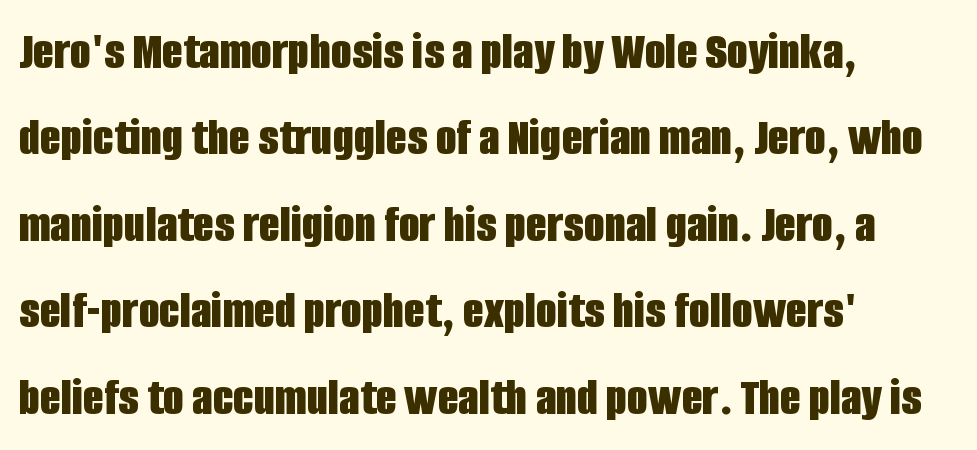
Q: Is the text bold? A: Yes.
Q: Is the text italic (slanted)? A: No, it is upright.
Q: Is the typeface a serif or a sans-serif typeface? A: Sans-serif.
Q: Is the text underlined? A: No.
Q: How is the paragraph aligned? A: Left-aligned.
Q: Is the spacing between letters normal or unusually wide? A: Normal.
Q: Is the spacing between lines tight, normal or loose? A: Normal.
Q: Width (condensed, normal, or wide)? A: Condensed.
Q: Stroke contrast? A: Low.
Q: x-height? A: Large.
Q: Monospaced? A: No.
